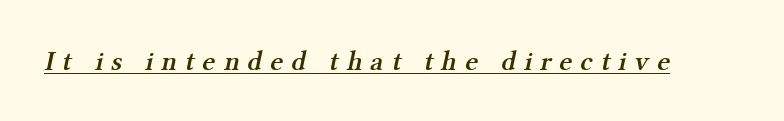
This rendering features underlined lettering. Typographically, this falls in the serif category. The letters advance in unequal steps, a hallmark of proportional type. As a designer I'd log this as weight 600, semibold. Tracking here is generous; glyphs stand well apart from one another.
